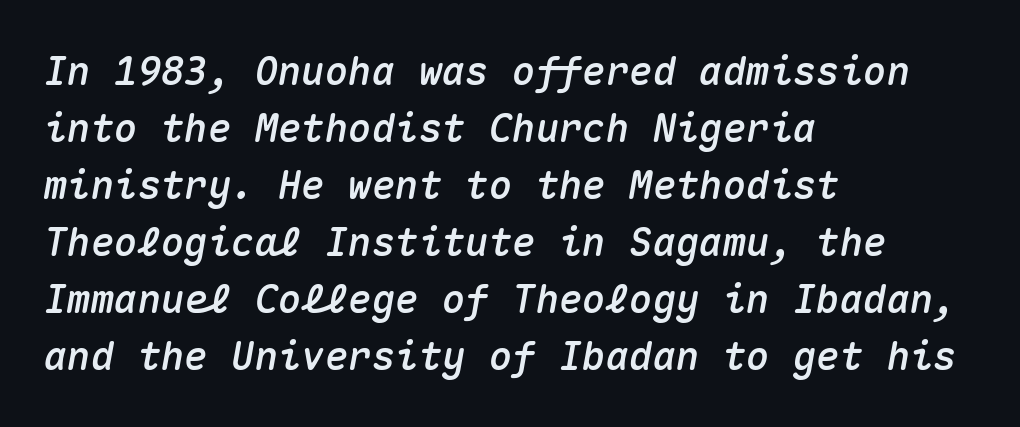
Q: Is the text italic (slanted)? A: Yes, it leans right by about 10 degrees.
Q: Is the text underlined? A: No.
Q: How is the paragraph aligned? A: Left-aligned.
Q: Is the spacing between letters normal or unusually wide? A: Normal.
Q: Is the spacing between lines tight, normal or loose? A: Normal.
Q: Width (condensed, normal, or wide)? A: Normal.
Q: Stroke contrast? A: Medium.
Q: x-height? A: Medium.
Q: Monospaced? A: Yes.
